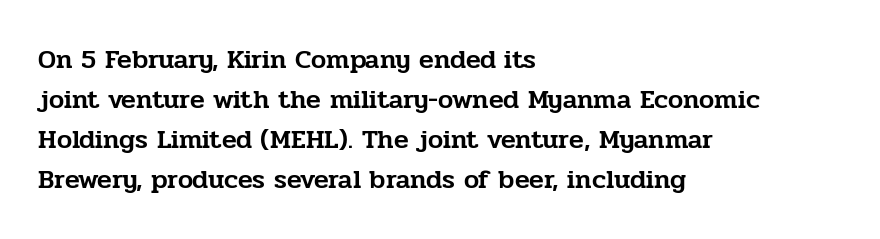
{"italic": "no", "underline": "no", "align": "left", "line_spacing": "normal", "line_spacing_ratio": 1.48, "letter_spacing": "normal", "letter_spacing_em": 0.0, "glyph_px": 27}
